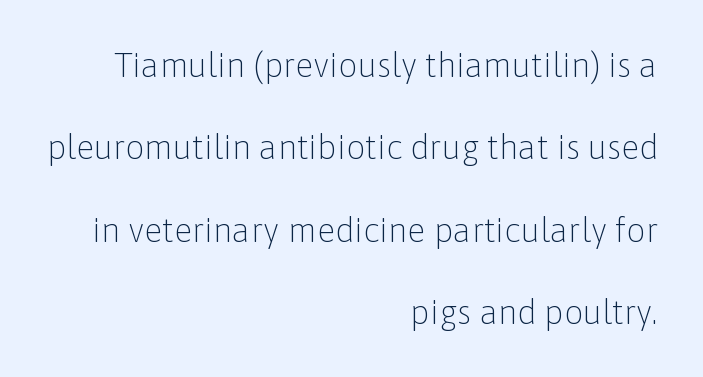
The block of text is sparse from top to bottom, with ample space between rows. Students, note that the glyphs here touch the page at normal intervals. The letters advance in unequal steps, a hallmark of proportional type. The typeface has the unassuming heft of standard copy or less. Unlike italic type, these characters show no tilt at all. Type without underlining.
